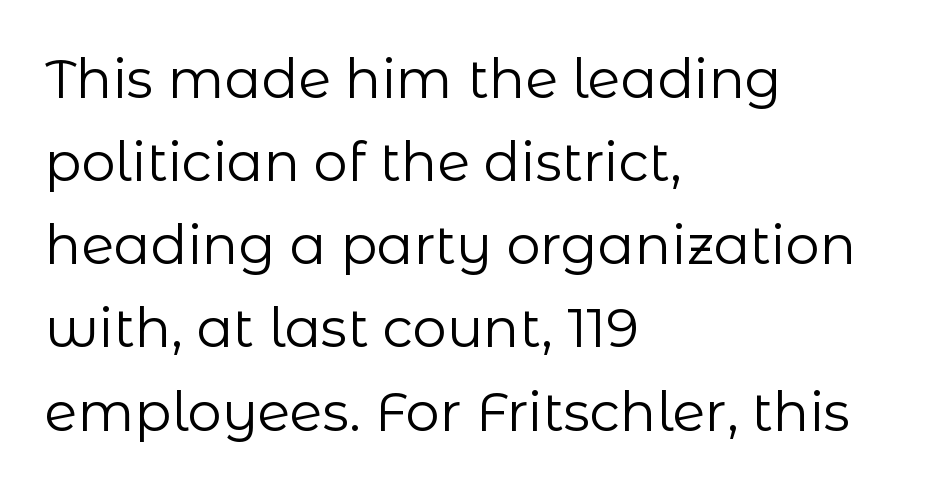
Q: Is the text bold? A: No.
Q: Is the text italic (slanted)? A: No, it is upright.
Q: Is the typeface a serif or a sans-serif typeface? A: Sans-serif.
Q: Is the text underlined? A: No.
Q: How is the paragraph aligned? A: Left-aligned.
Q: Is the spacing between letters normal or unusually wide? A: Normal.
Q: Is the spacing between lines tight, normal or loose? A: Normal.
Q: Width (condensed, normal, or wide)? A: Normal.
Q: Stroke contrast? A: Low.
Q: x-height? A: Medium.
Q: Monospaced? A: No.
